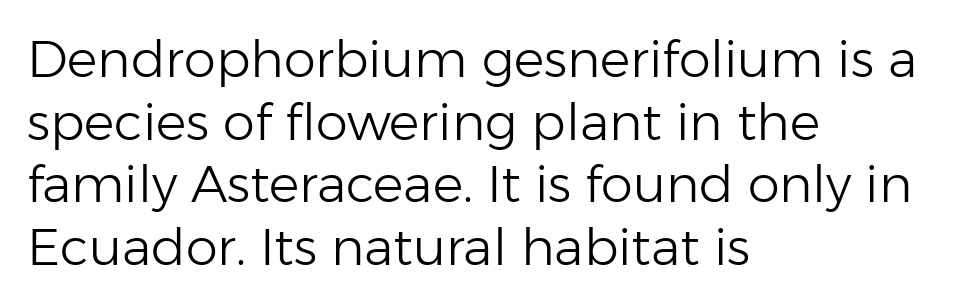
Check the space under the baseline: it is left empty. Weight class: somewhere from thin through regular. Notice how the passage keeps a crisp vertical edge on the left only. Italic: no, the glyphs are upright roman. This sample has the flowing, uneven cadence of proportional lettering.
